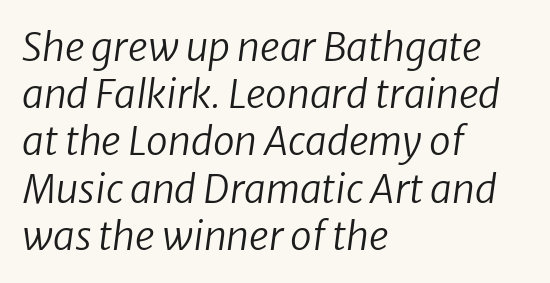
Q: Is the text bold? A: No.
Q: Is the text italic (slanted)? A: Yes, it leans right by about 8 degrees.
Q: Is the text underlined? A: No.
Q: How is the paragraph aligned? A: Left-aligned.
Q: Is the spacing between letters normal or unusually wide? A: Normal.
Q: Width (condensed, normal, or wide)? A: Normal.
Q: Stroke contrast? A: Low.
Q: x-height? A: Medium.
Q: Monospaced? A: No.
